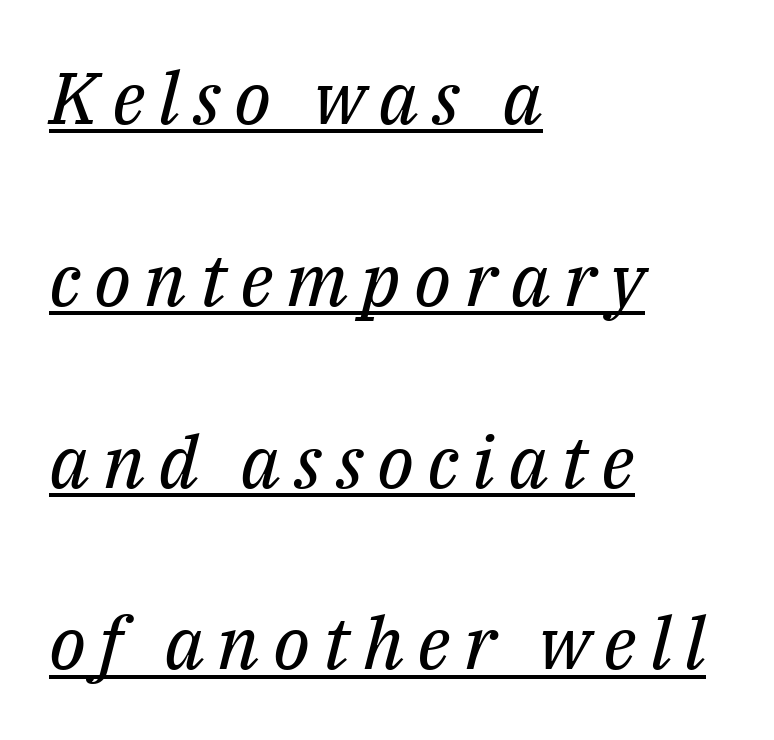
{"serif": "yes", "italic": "yes", "lean": "right", "slant_degrees": 14, "bold": "no", "weight": "regular", "width": "normal", "stroke_contrast": "medium", "x_height": "medium", "monospaced": "no", "underline": "yes", "align": "left", "line_spacing": "loose", "line_spacing_ratio": 2.49, "glyph_px": 73}
